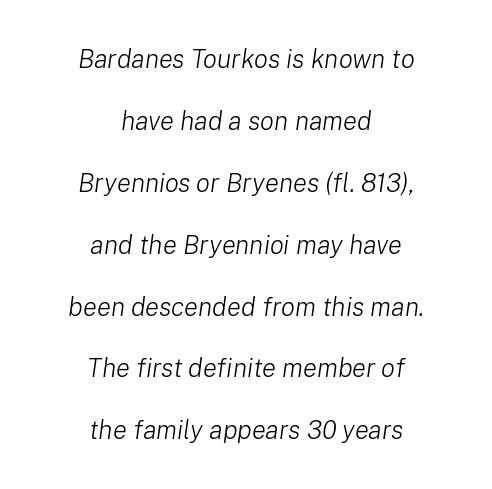
Q: Is the text bold? A: No.
Q: Is the text italic (slanted)? A: Yes, it leans right by about 8 degrees.
Q: Is the text underlined? A: No.
Q: How is the paragraph aligned? A: Centered.
Q: Is the spacing between letters normal or unusually wide? A: Normal.
Q: Is the spacing between lines tight, normal or loose? A: Loose.
